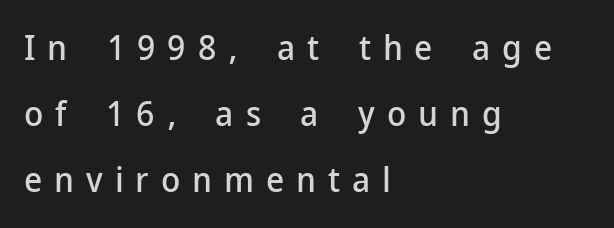
Q: Is the text italic (slanted)? A: No, it is upright.
Q: Is the typeface a serif or a sans-serif typeface? A: Sans-serif.
Q: Is the text underlined? A: No.
Q: How is the paragraph aligned? A: Left-aligned.
Q: Is the spacing between letters normal or unusually wide? A: Unusually wide.
Q: Width (condensed, normal, or wide)? A: Normal.
Q: Stroke contrast? A: Low.
Q: x-height? A: Medium.
Q: Monospaced? A: No.
